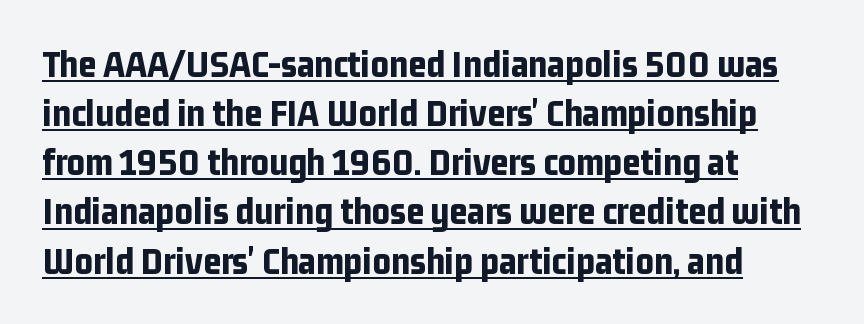
{"serif": "no", "italic": "no", "bold": "yes", "weight": "bold", "width": "condensed", "stroke_contrast": "low", "x_height": "medium", "monospaced": "no", "underline": "yes", "align": "left", "line_spacing": "normal", "line_spacing_ratio": 1.26, "letter_spacing": "normal", "letter_spacing_em": 0.0, "glyph_px": 39}
